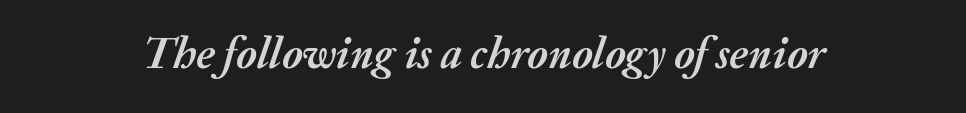
Think of a printed novel: that variable character pitch is what you see here. Quick note: underline off. Pretty heavy lettering here — definitely bold. Does the lettering tilt? It does — this is italic.
